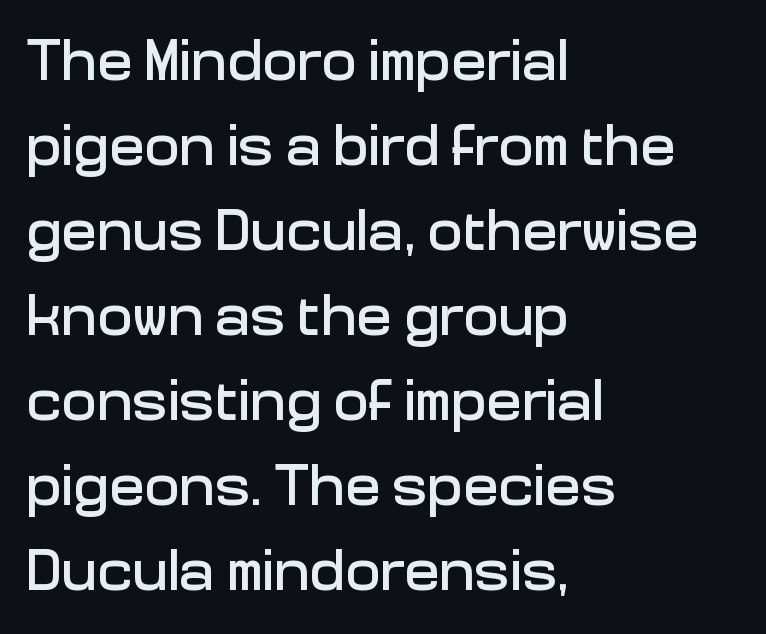
{"serif": "no", "italic": "no", "width": "normal", "stroke_contrast": "low", "x_height": "medium", "monospaced": "no", "underline": "no", "align": "left", "line_spacing": "normal", "line_spacing_ratio": 1.44, "letter_spacing": "normal", "letter_spacing_em": 0.0, "glyph_px": 59}
